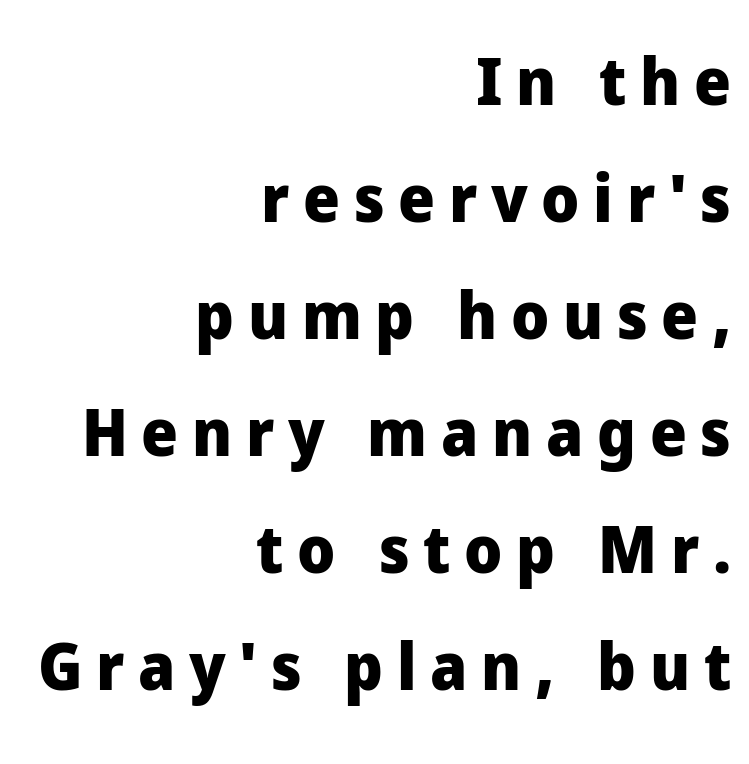
What stands out about the letter spacing? Its width — letters are far apart. A flush-right, rag-left setting is used for this passage. Character widths vary here, with narrow letters taking less room than wide ones. The space directly below the letters is spotless.
